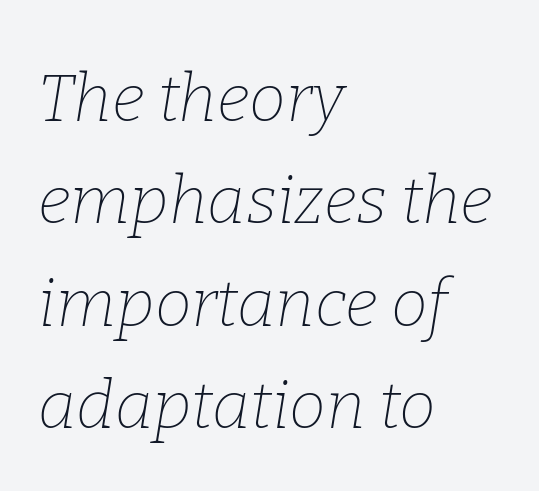
Q: Is the text bold? A: No.
Q: Is the text italic (slanted)? A: Yes, it leans right by about 9 degrees.
Q: Is the typeface a serif or a sans-serif typeface? A: Serif.
Q: Is the text underlined? A: No.
Q: How is the paragraph aligned? A: Left-aligned.
Q: Is the spacing between letters normal or unusually wide? A: Normal.
Q: Is the spacing between lines tight, normal or loose? A: Normal.
Q: Width (condensed, normal, or wide)? A: Normal.
Q: Stroke contrast? A: Low.
Q: x-height? A: Medium.
Q: Monospaced? A: No.
